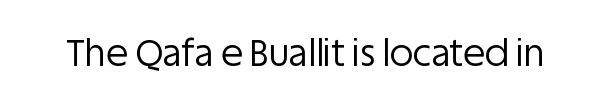
{"serif": "no", "italic": "no", "bold": "no", "weight": "regular", "width": "normal", "stroke_contrast": "low", "x_height": "large", "monospaced": "no", "underline": "no", "letter_spacing": "normal", "letter_spacing_em": 0.0, "glyph_px": 36}
